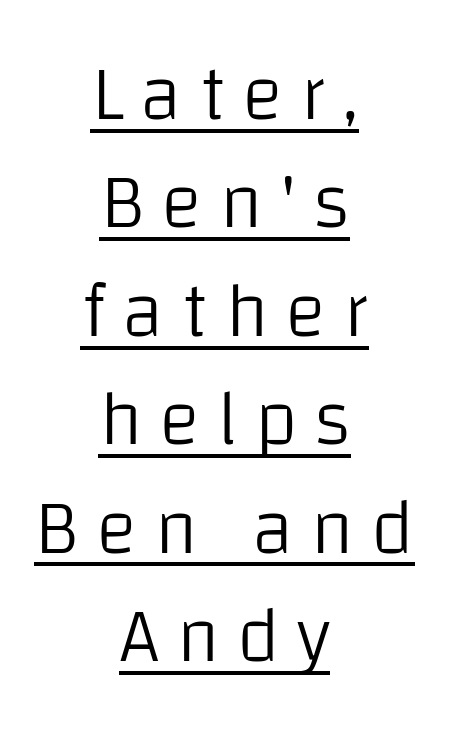
No chunkiness to these letters — they're not bold. Do the letters lean? They stand straight. Emphasis is given by a line drawn under the lettering. A normal amount of white space separates one row of letters from the next. Short and long lines alike share a common midpoint. How are the letters spaced? Widely, with obvious added tracking.
